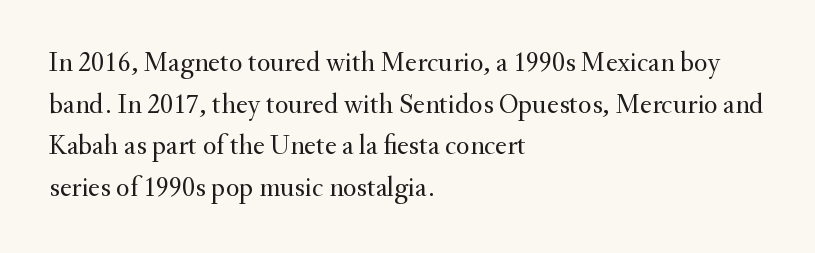
The image shows 28 px regular-weight serif type, upright; set left-aligned, normal line spacing (1.49x), normal letter spacing, not underlined; medium stroke contrast and a small x-height.
